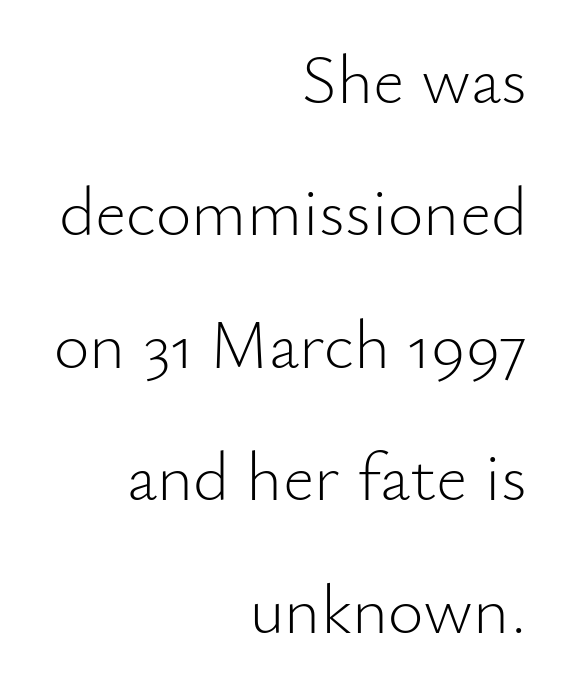
The image shows 69 px light sans-serif type, upright; set right-aligned, loose line spacing (1.92x), normal letter spacing, not underlined; low stroke contrast and a small x-height.
